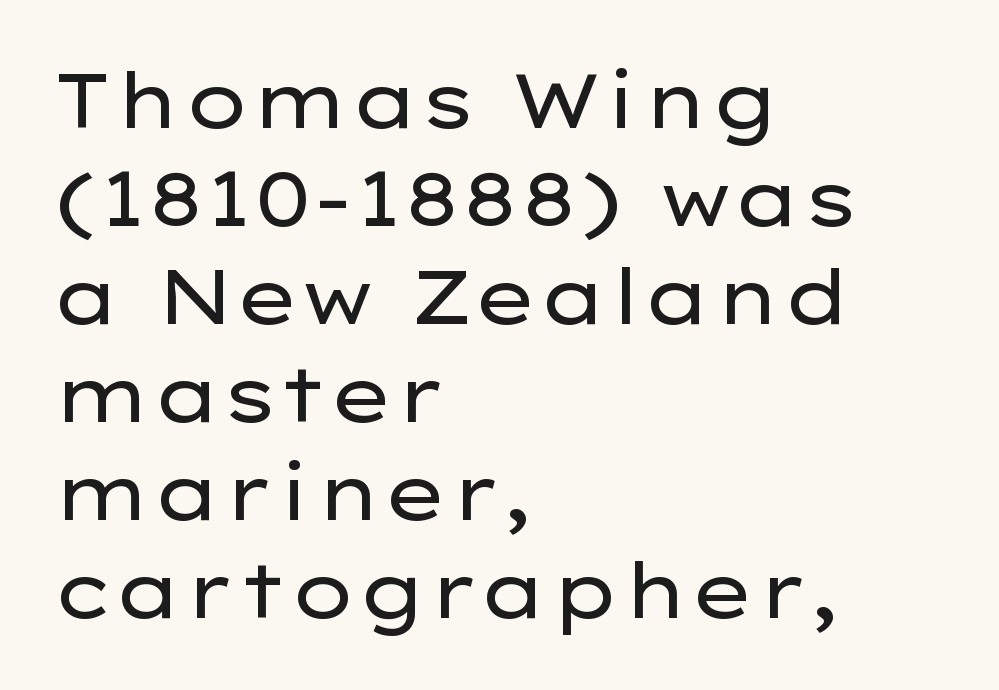
Each new line begins a customary step beneath the previous one. This sample has the flowing, uneven cadence of proportional lettering. The letters stand straight up with perfectly vertical stems. Between one letter and the next there's only the usual sliver of space. On a weight scale, this lands at 450 or below.
